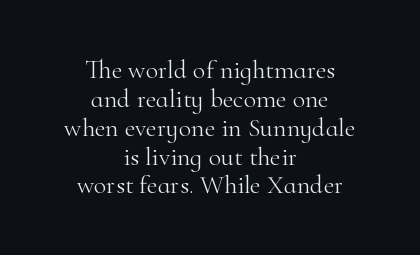
The image shows 26 px text type, upright; set centered, tight line spacing (1.11x), normal letter spacing, not underlined.
